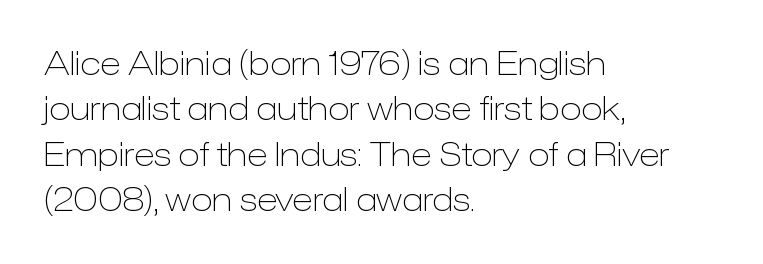
Decoration check: the copy has no underline. The rows are spaced the way most documents space them. Heft: none added — not bold. A roman cut, with each character standing at attention.
